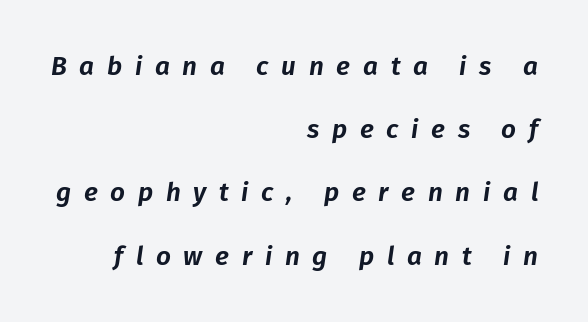
The space between consecutive lines is lavish. Letters rest on an invisible, unmarked baseline. If you drew a ruler down the right edge, every line would touch it. In terms of letterspacing, this is a distinctly airy, spread setting. A typesetter would mark this as italic.
